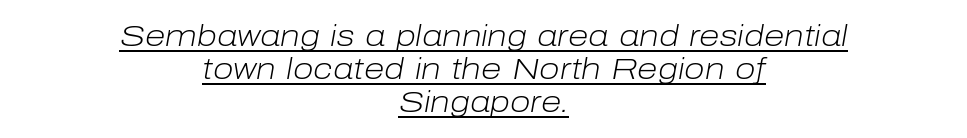
You could call the tracking neutral — neither tight nor loose. Is this a fixed-width face? No — the glyphs have proportional, varying widths. These glyphs show unthickened strokes, regular width or finer. Descenders here cross a horizontal rule under the line.
